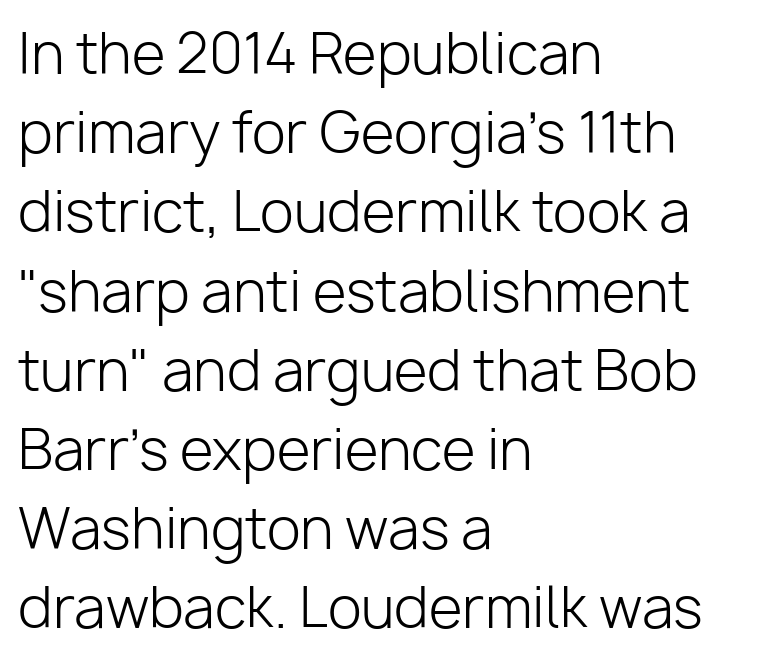
The glyphs in this specimen are sans serif. Only glyphs here, with clear space below each row. If you drew a ruler down the left edge, every line would touch it. The letterforms sit shoulder to shoulder at normal distance. This is not heavy type; no bold has been used. Spacing verdict: proportional, widths tailored to each character.
